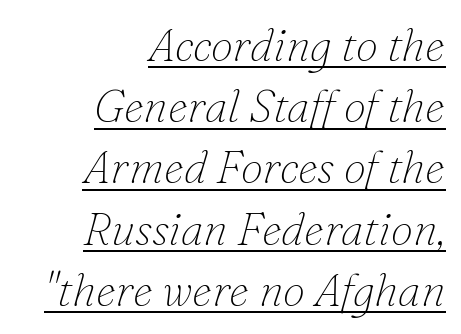
{"serif": "yes", "italic": "yes", "lean": "right", "slant_degrees": 16, "bold": "no", "weight": "thin", "width": "normal", "stroke_contrast": "low", "x_height": "small", "monospaced": "no", "underline": "yes", "align": "right", "line_spacing": "normal", "line_spacing_ratio": 1.36, "letter_spacing": "normal", "letter_spacing_em": 0.0, "glyph_px": 45}
